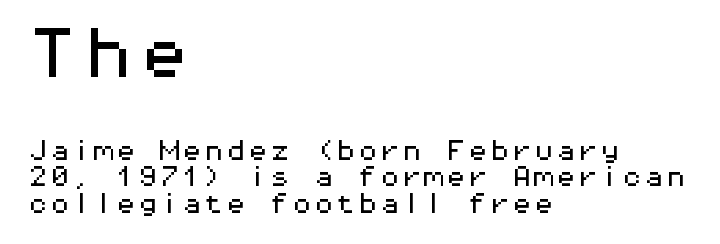
Q: Is the text italic (slanted)? A: No, it is upright.
Q: Is the typeface a serif or a sans-serif typeface? A: Sans-serif.
Q: Is the text underlined? A: No.
Q: How is the paragraph aligned? A: Left-aligned.
Q: Is the spacing between letters normal or unusually wide? A: Normal.
Q: Which block of text is set in a larger size, the first (top) or the second (bottom)? A: The first (top) one.
Q: Width (condensed, normal, or wide)? A: Wide.
Q: Stroke contrast? A: Medium.
Q: x-height? A: Medium.
Q: Monospaced? A: Yes.
